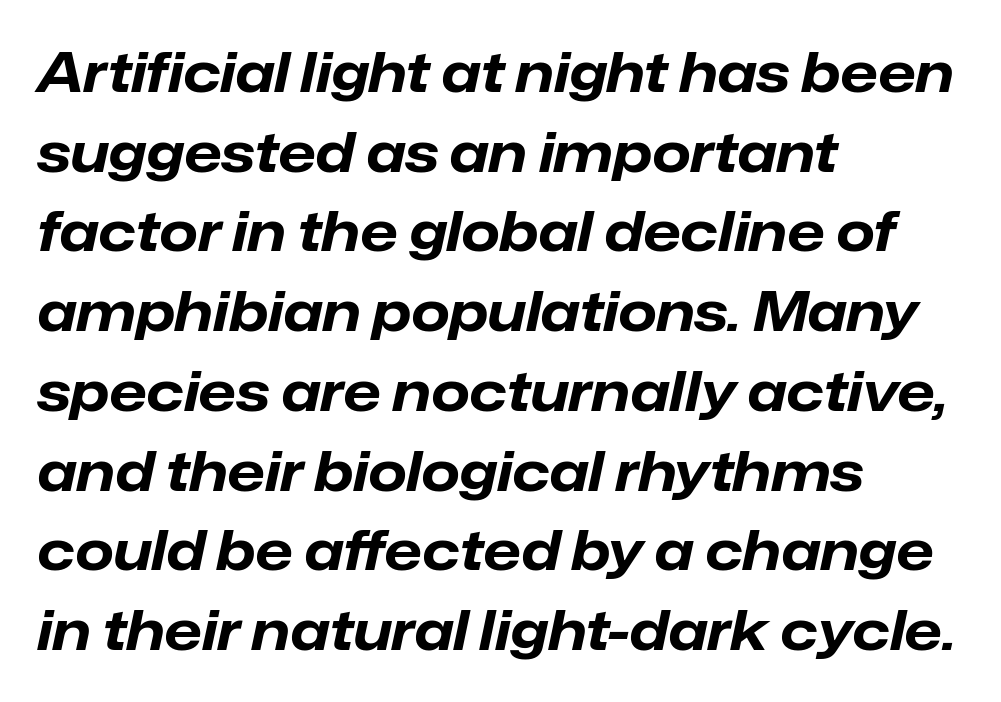
Q: Is the text bold? A: Yes.
Q: Is the text italic (slanted)? A: Yes, it leans right by about 12 degrees.
Q: Is the text underlined? A: No.
Q: How is the paragraph aligned? A: Left-aligned.
Q: Is the spacing between letters normal or unusually wide? A: Normal.
Q: Is the spacing between lines tight, normal or loose? A: Normal.
Q: Width (condensed, normal, or wide)? A: Normal.
Q: Stroke contrast? A: Low.
Q: x-height? A: Medium.
Q: Monospaced? A: No.
